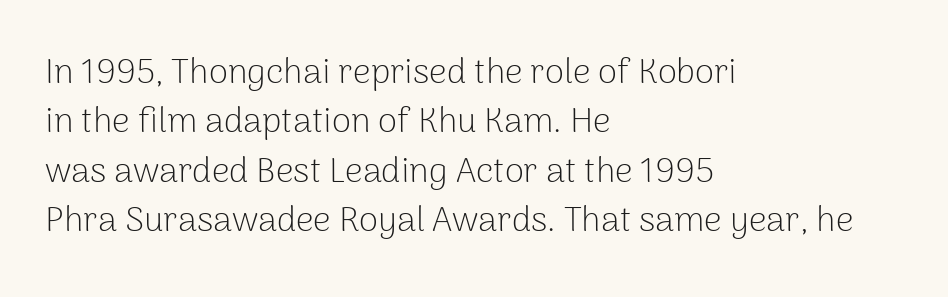
If you drew a ruler down the left edge, every line would touch it. The letters advance in unequal steps, a hallmark of proportional type. The lines sit at an ordinary, default distance from one another. Posture: vertical.
